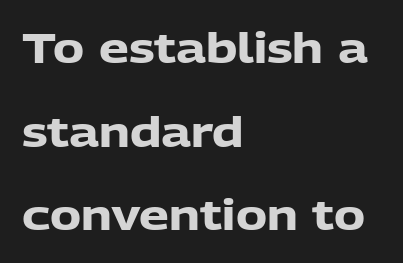
Honestly, the letter spacing is just normal — you wouldn't notice it. Alignment: flush left. Type style note: lacks serifs. I'd describe the lettering as bold — thick and assertive. The area under the type is left untouched.
